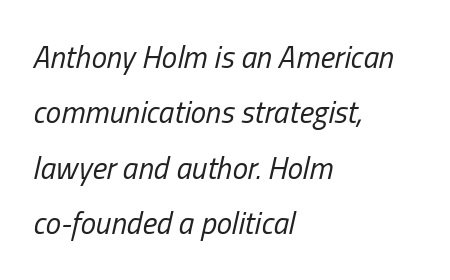
Glyph-to-glyph distance matches everyday printed text. Vertical stems look standard width or narrower in stroke. This sample uses an oblique cut, with every glyph tilted off the vertical. Think of a printed novel: that variable character pitch is what you see here. The glyphs are unaccompanied by any horizontal stroke below them. Visually the block forms a straight wall on the left and a jagged coastline on the right.
